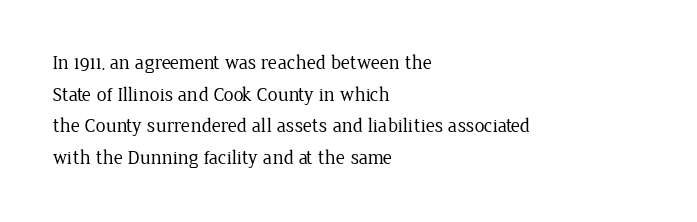
{"italic": "no", "bold": "no", "underline": "no", "align": "left", "line_spacing": "normal", "line_spacing_ratio": 1.58, "letter_spacing": "normal", "letter_spacing_em": 0.0, "glyph_px": 20}
